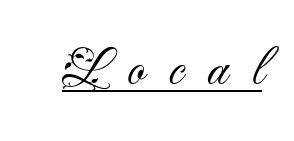
The image shows 54 px light sans-serif type; set unusually wide letter spacing (+0.45 em), underlined; medium stroke contrast and a small x-height.
